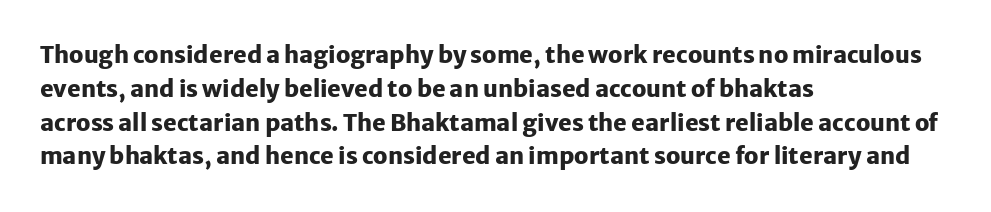
Bold? Absolutely — the strokes are thick and heavy. The setting favours the left margin, as ordinary paragraphs usually do. The font's upright variant was chosen for this text. A bare baseline throughout the passage. Vertical spacing — default.
